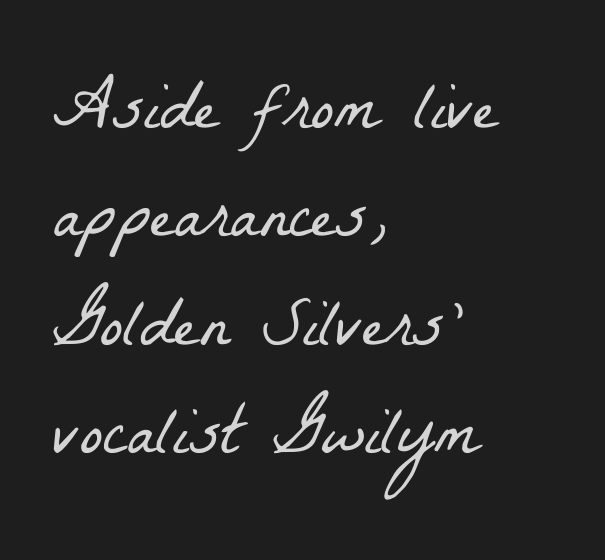
{"serif": "yes", "bold": "no", "weight": "light", "width": "condensed", "stroke_contrast": "low", "x_height": "medium", "monospaced": "no", "underline": "no", "align": "left", "line_spacing": "normal", "line_spacing_ratio": 1.57, "letter_spacing": "normal", "letter_spacing_em": 0.0, "glyph_px": 69}
